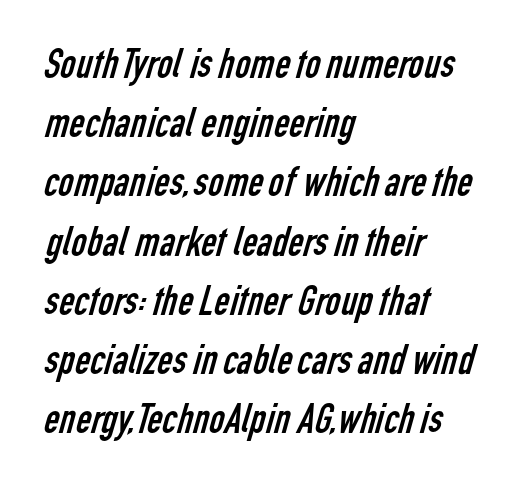
{"serif": "no", "bold": "no", "weight": "regular", "width": "condensed", "stroke_contrast": "low", "x_height": "medium", "monospaced": "no", "underline": "no", "align": "left", "line_spacing": "normal", "line_spacing_ratio": 1.41, "letter_spacing": "normal", "letter_spacing_em": 0.0, "glyph_px": 42}
